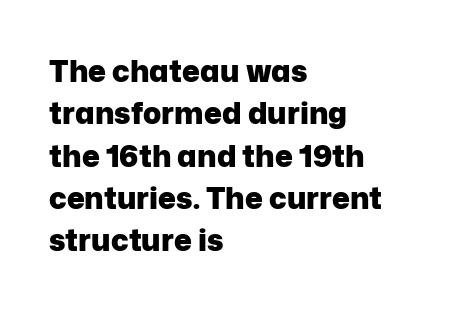
The image shows 30 px heavy sans-serif type, upright; set left-aligned, normal line spacing (1.41x), normal letter spacing, not underlined; low stroke contrast and a medium x-height.
